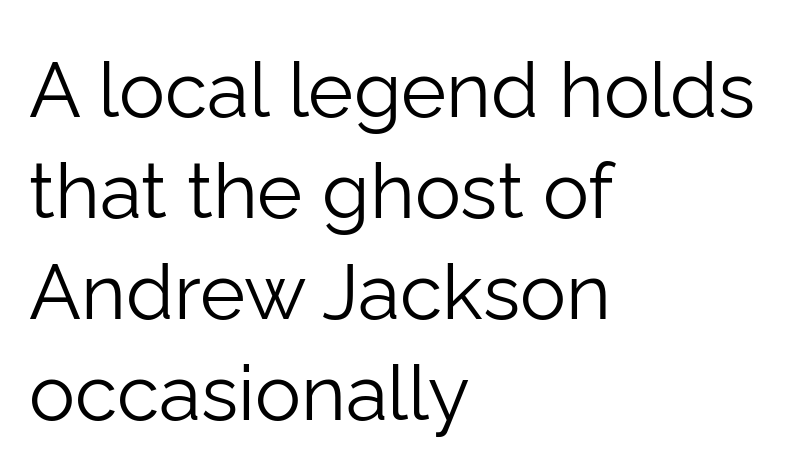
{"serif": "no", "italic": "no", "bold": "no", "weight": "light", "width": "normal", "stroke_contrast": "low", "x_height": "medium", "monospaced": "no", "underline": "no", "align": "left", "line_spacing": "normal", "line_spacing_ratio": 1.31, "letter_spacing": "normal", "letter_spacing_em": 0.0, "glyph_px": 77}
